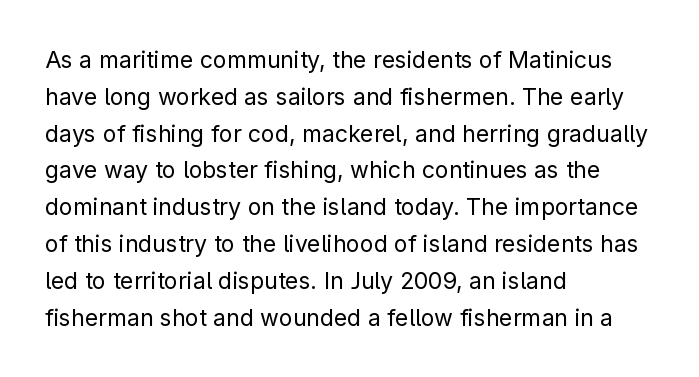
{"italic": "no", "bold": "no", "underline": "no", "align": "left", "line_spacing": "normal", "line_spacing_ratio": 1.6, "letter_spacing": "normal", "letter_spacing_em": 0.0, "glyph_px": 23}
